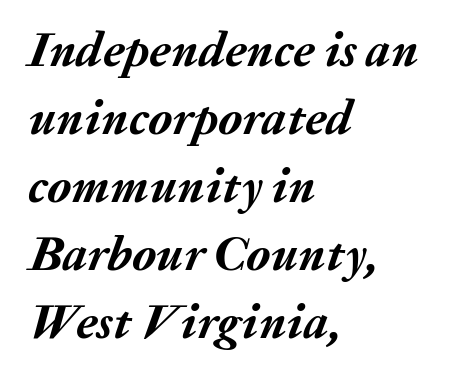
The passage shown is typed in a proportional face where columns would drift. A dark, heavy texture on the line: the type is bold. These lines sit exactly where default settings would place them. Plain, unruled lines of type.
